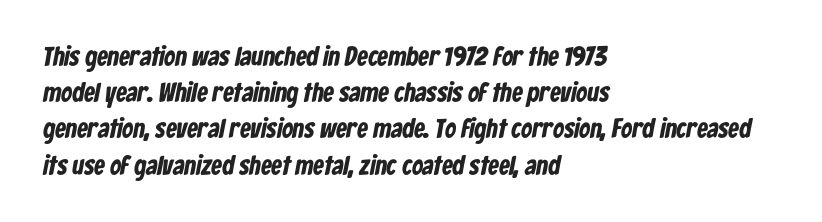
The image shows 27 px bold type; set left-aligned, normal line spacing (1.34x), normal letter spacing, not underlined.
